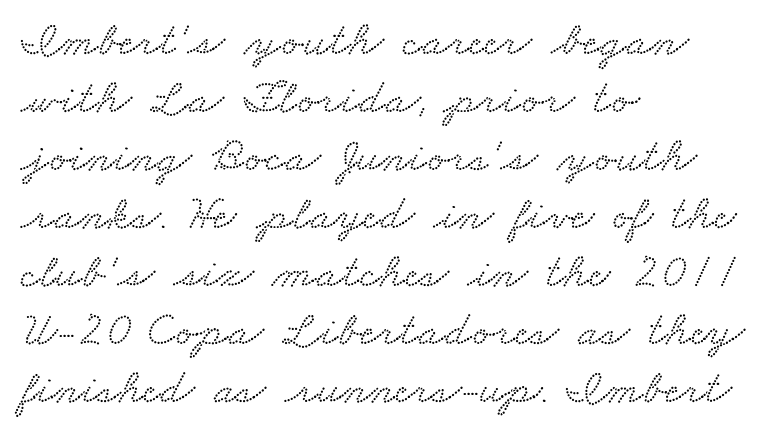
{"serif": "yes", "width": "wide", "stroke_contrast": "low", "x_height": "small", "monospaced": "no", "underline": "no", "align": "left", "line_spacing_ratio": 1.21, "letter_spacing": "normal", "letter_spacing_em": 0.0, "glyph_px": 48}
